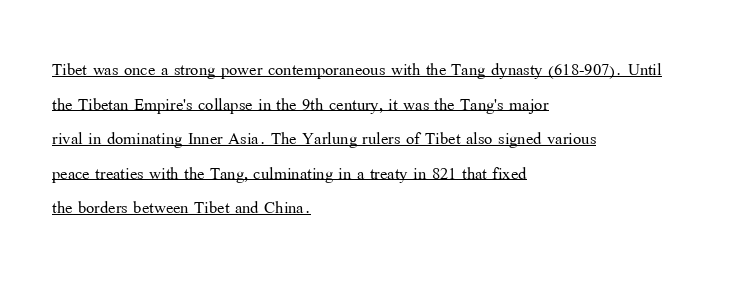
The image shows 22 px text type, upright; set left-aligned, normal line spacing (1.57x), normal letter spacing, underlined.
